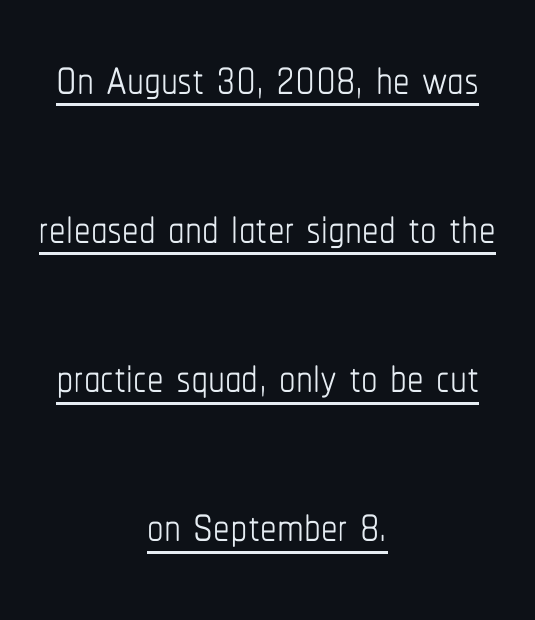
{"italic": "no", "bold": "no", "weight": "thin", "width": "condensed", "stroke_contrast": "low", "x_height": "medium", "monospaced": "no", "underline": "yes", "align": "center", "line_spacing": "loose", "line_spacing_ratio": 2.26, "letter_spacing": "normal", "letter_spacing_em": 0.0, "glyph_px": 66}
